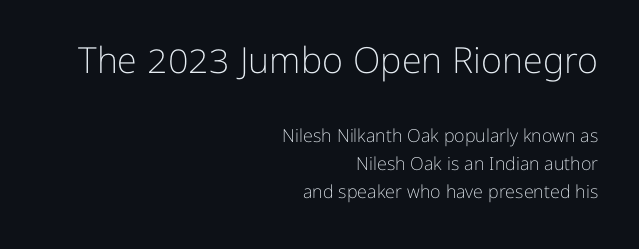
Stroke mass is kept to a normal reading level or below. Designer's note — italics off, roman on. Descenders hang freely into open space. What's the leading like? Ordinary, nothing unusual. Glyph-to-glyph distance matches everyday printed text.
